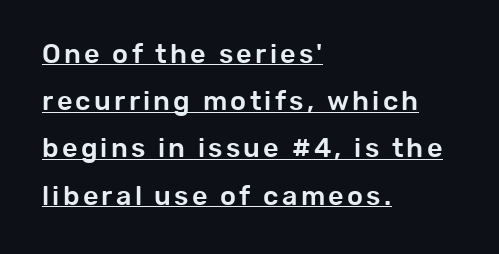
The ragged edge is on the right, which tells us the setting is flush left. Ordinary non-slanted type is in use. Looks like someone drew a line under every word here.
